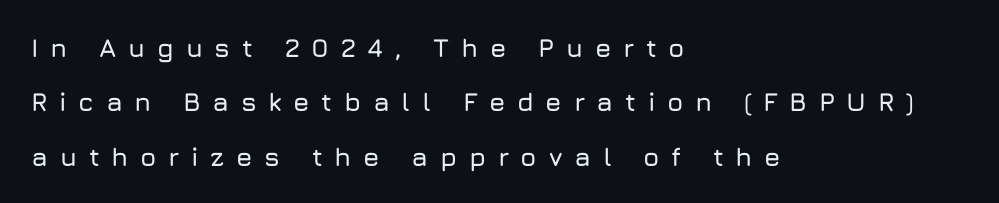
Q: Is the text italic (slanted)? A: No, it is upright.
Q: Is the text underlined? A: No.
Q: How is the paragraph aligned? A: Left-aligned.
Q: Is the spacing between letters normal or unusually wide? A: Unusually wide.
Q: Is the spacing between lines tight, normal or loose? A: Loose.
